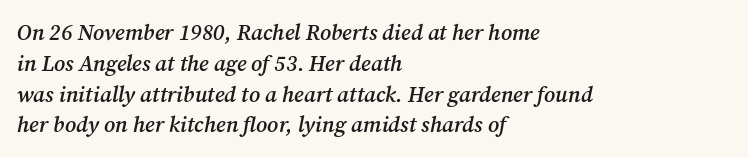
A typesetter would mark this as italic. These lines sit exactly where default settings would place them. There is no visible air inserted between adjacent glyphs. Is the type bold? Partly — it's a semibold, heavier than regular but not fully bold. The lines are quadded left. The string is rendered with underlining switched off.
